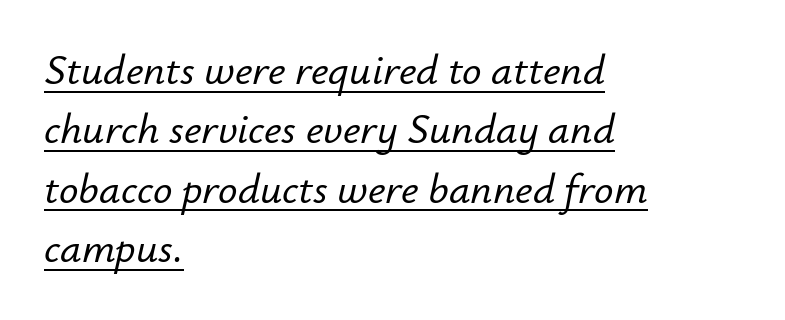
A classic flush-left, rag-right setting is used for this passage. Glyph-to-glyph distance matches everyday printed text. One glance says typical: line gaps are just what's usual. An italicized treatment has been applied to the whole sample. Emphasis is given by a line drawn under the lettering.
